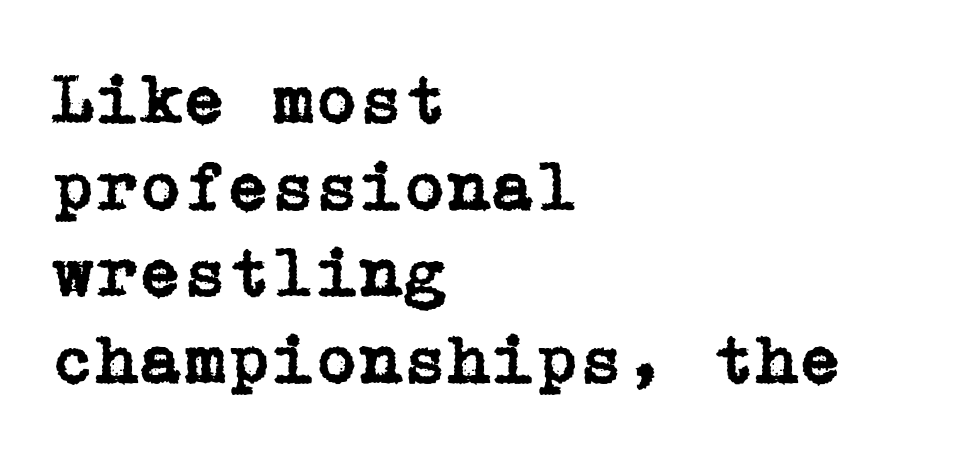
{"serif": "yes", "italic": "no", "width": "normal", "stroke_contrast": "low", "x_height": "medium", "underline": "no", "align": "left", "line_spacing_ratio": 1.22, "letter_spacing": "normal", "letter_spacing_em": 0.0, "glyph_px": 71}
